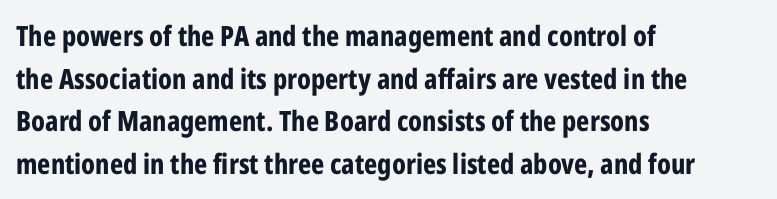
The image shows 28 px bold, condensed sans-serif type, upright; set left-aligned, normal line spacing (1.52x), normal letter spacing, not underlined; low stroke contrast and a medium x-height.
